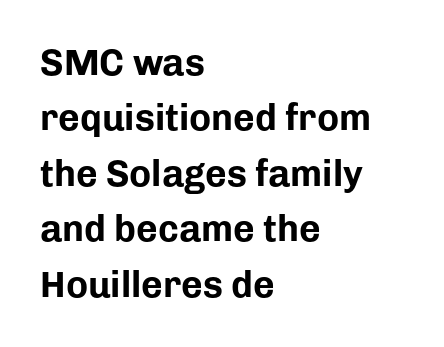
The image shows 37 px bold sans-serif type, upright; set left-aligned, normal line spacing (1.5x), normal letter spacing, not underlined; low stroke contrast and a medium x-height.
